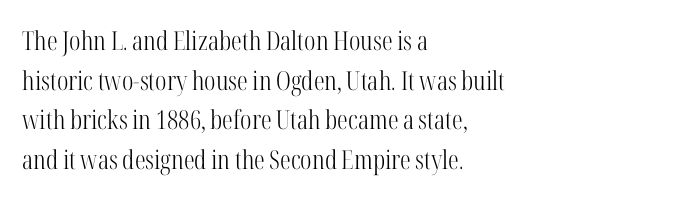
{"italic": "no", "bold": "no", "underline": "no", "align": "left", "line_spacing": "normal", "line_spacing_ratio": 1.52, "letter_spacing": "normal", "letter_spacing_em": 0.0, "glyph_px": 26}
